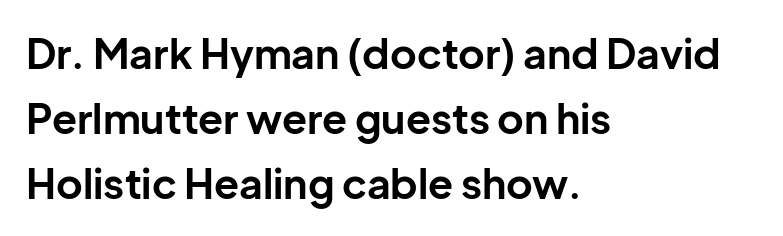
{"serif": "no", "italic": "no", "bold": "yes", "weight": "bold", "width": "normal", "stroke_contrast": "low", "x_height": "medium", "monospaced": "no", "underline": "no", "align": "left", "line_spacing": "normal", "line_spacing_ratio": 1.59, "letter_spacing": "normal", "letter_spacing_em": 0.0, "glyph_px": 41}
